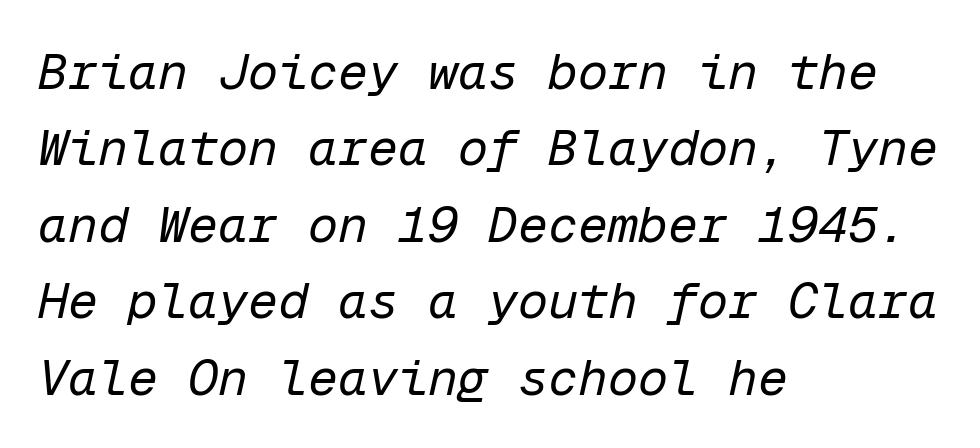
The image shows 50 px regular-weight type, italic (leaning right), monospaced; set left-aligned, normal line spacing (1.53x), normal letter spacing, not underlined; low stroke contrast and a medium x-height.
